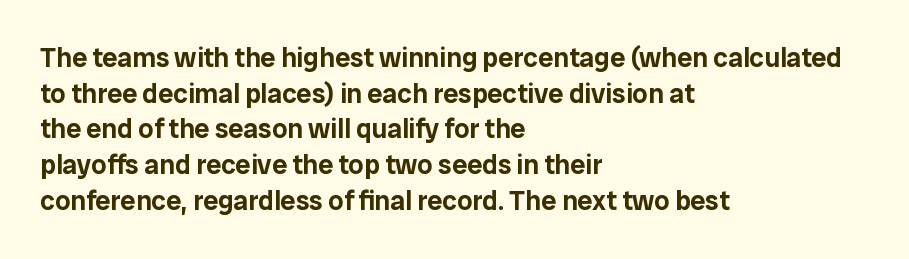
The image shows 27 px text type, upright; set left-aligned, normal line spacing (1.32x), normal letter spacing, not underlined.
